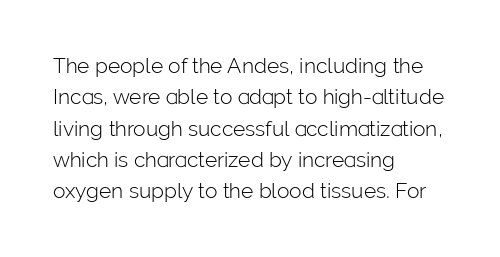
Q: Is the text bold? A: No.
Q: Is the text italic (slanted)? A: No, it is upright.
Q: Is the text underlined? A: No.
Q: How is the paragraph aligned? A: Left-aligned.
Q: Is the spacing between letters normal or unusually wide? A: Normal.
Q: Is the spacing between lines tight, normal or loose? A: Normal.
